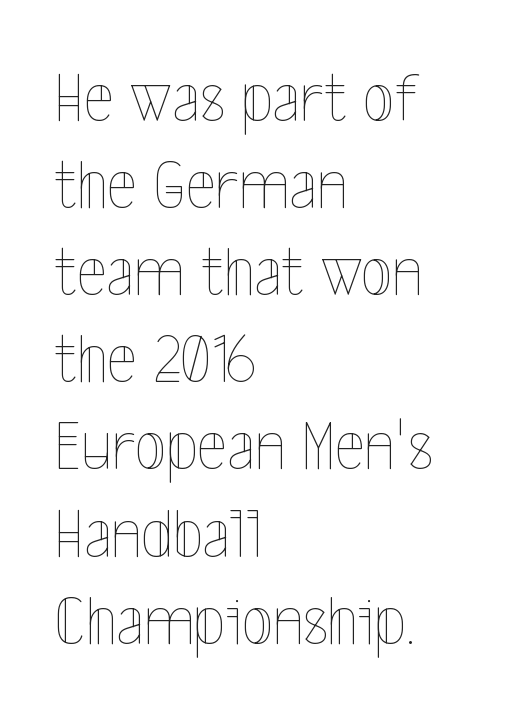
{"italic": "no", "bold": "no", "weight": "thin", "width": "condensed", "x_height": "medium", "monospaced": "no", "underline": "no", "align": "left", "line_spacing_ratio": 1.21, "letter_spacing": "normal", "letter_spacing_em": 0.0, "glyph_px": 72}
